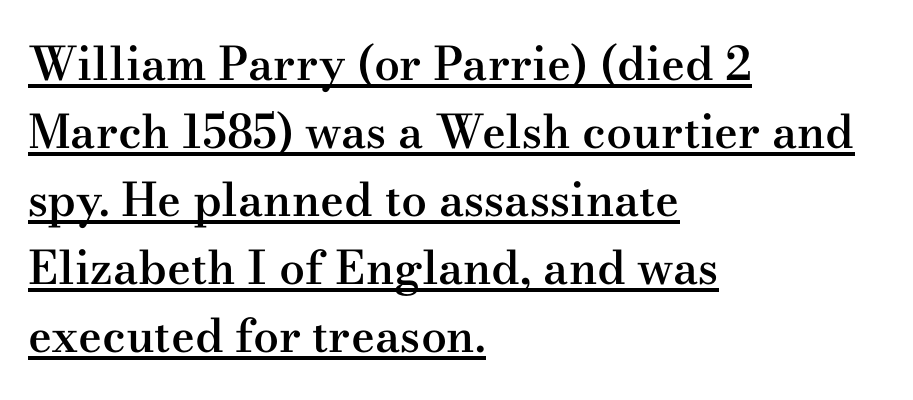
Regarding serifs, this sample has them. Vertical strokes here are truly vertical. Proportional: the letters do not fall into vertical columns. Stems and bowls a touch heavier than normal — semibold. The line-height multiplier appears to be the usual default. There is no visible air inserted between adjacent glyphs.
